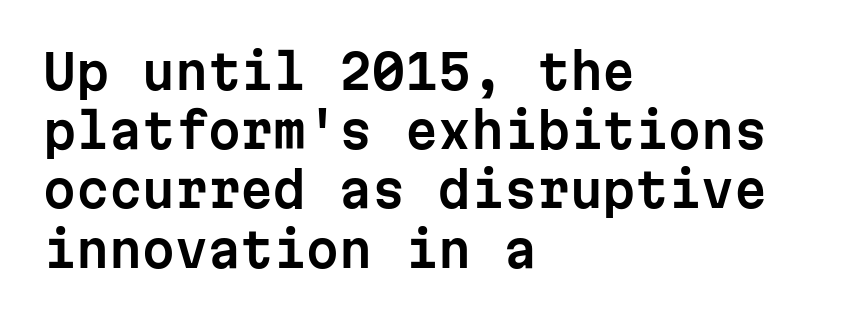
Q: Is the text italic (slanted)? A: No, it is upright.
Q: Is the typeface a serif or a sans-serif typeface? A: Sans-serif.
Q: Is the text underlined? A: No.
Q: How is the paragraph aligned? A: Left-aligned.
Q: Is the spacing between letters normal or unusually wide? A: Normal.
Q: Is the spacing between lines tight, normal or loose? A: Normal.
Q: Width (condensed, normal, or wide)? A: Normal.
Q: Stroke contrast? A: Low.
Q: x-height? A: Medium.
Q: Monospaced? A: Yes.
